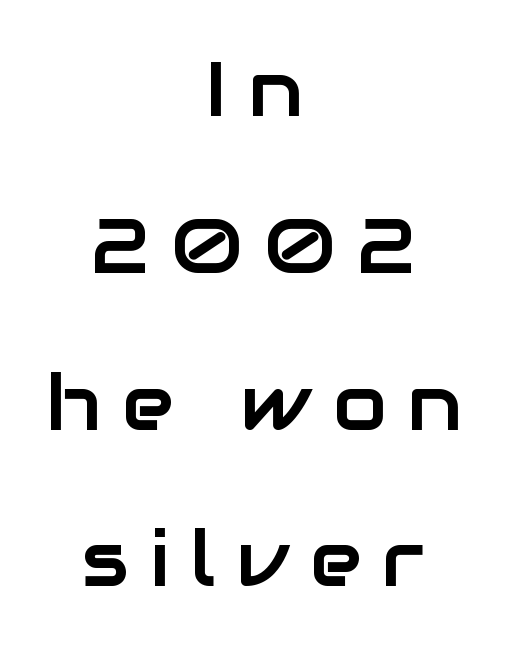
The image shows 78 px sans-serif type, upright; set centered, loose line spacing (2.01x), unusually wide letter spacing (+0.27 em), not underlined; low stroke contrast and a medium x-height.
